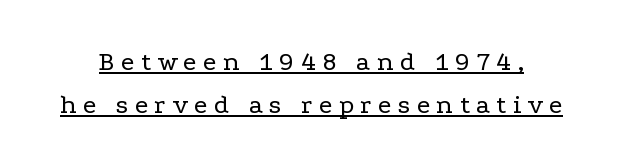
Q: Is the text bold? A: No.
Q: Is the text italic (slanted)? A: No, it is upright.
Q: Is the text underlined? A: Yes.
Q: Is the spacing between letters normal or unusually wide? A: Unusually wide.
Q: Is the spacing between lines tight, normal or loose? A: Normal.
